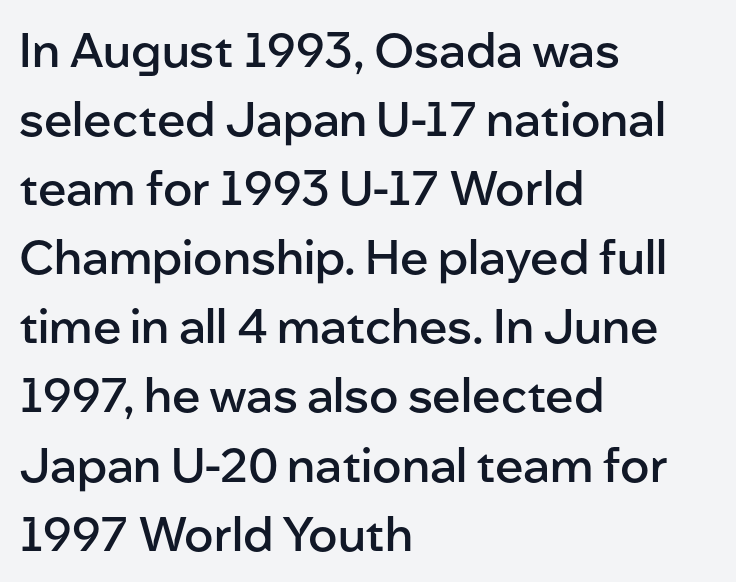
The image shows 47 px semibold sans-serif type, upright; set left-aligned, normal line spacing (1.47x), normal letter spacing, not underlined; low stroke contrast and a medium x-height.
